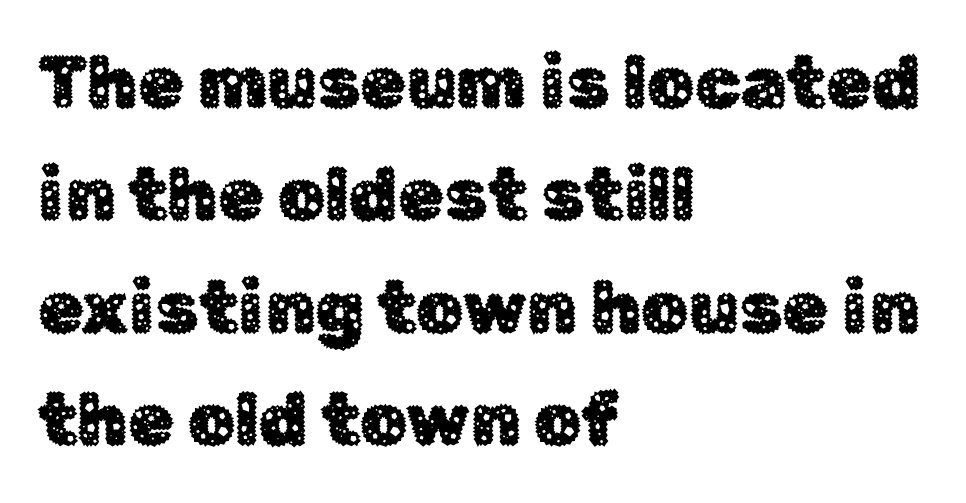
{"serif": "no", "italic": "no", "width": "normal", "stroke_contrast": "low", "x_height": "medium", "monospaced": "no", "underline": "no", "align": "left", "line_spacing": "normal", "line_spacing_ratio": 1.52, "letter_spacing": "normal", "letter_spacing_em": 0.0, "glyph_px": 74}
